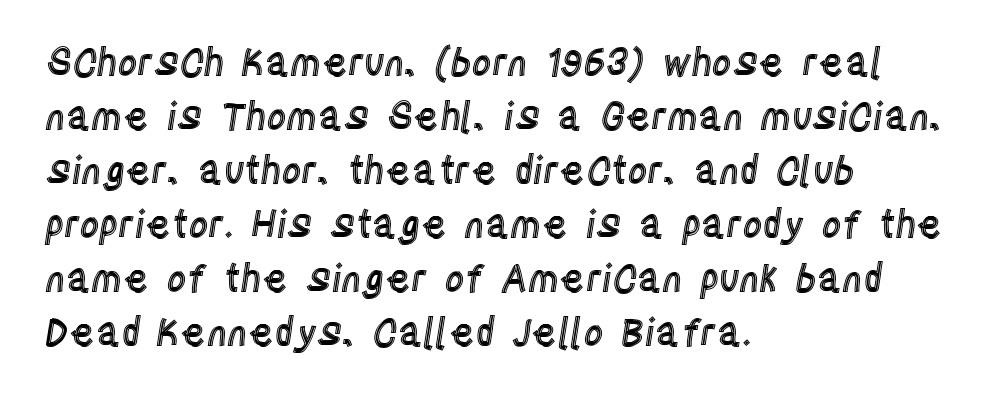
{"width": "condensed", "x_height": "large", "monospaced": "no", "underline": "no", "align": "left", "line_spacing": "normal", "line_spacing_ratio": 1.42, "letter_spacing": "normal", "letter_spacing_em": 0.0, "glyph_px": 38}
